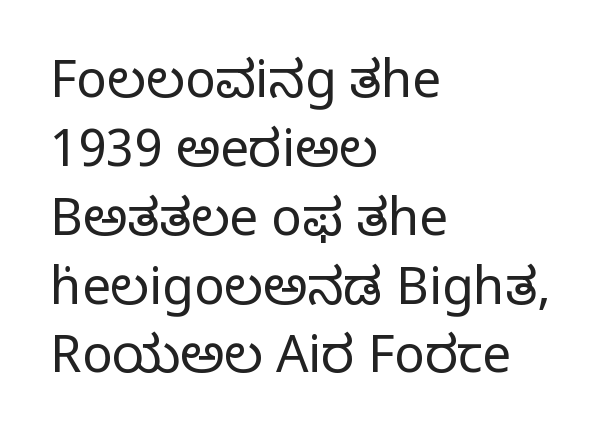
Q: Is the text bold? A: No.
Q: Is the text italic (slanted)? A: No, it is upright.
Q: Is the typeface a serif or a sans-serif typeface? A: Serif.
Q: Is the text underlined? A: No.
Q: How is the paragraph aligned? A: Left-aligned.
Q: Is the spacing between letters normal or unusually wide? A: Normal.
Q: Is the spacing between lines tight, normal or loose? A: Normal.
Q: Width (condensed, normal, or wide)? A: Normal.
Q: Stroke contrast? A: Low.
Q: x-height? A: Large.
Q: Monospaced? A: No.
